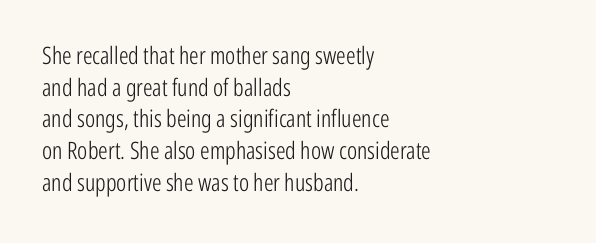
Leftover space on each line is placed entirely after the last word. The typesetting does not lean heavy: it is not bold. Honestly, the letter spacing is just normal — you wouldn't notice it. Underline: absent. If you drew a line through each stem, it would be perfectly vertical.
